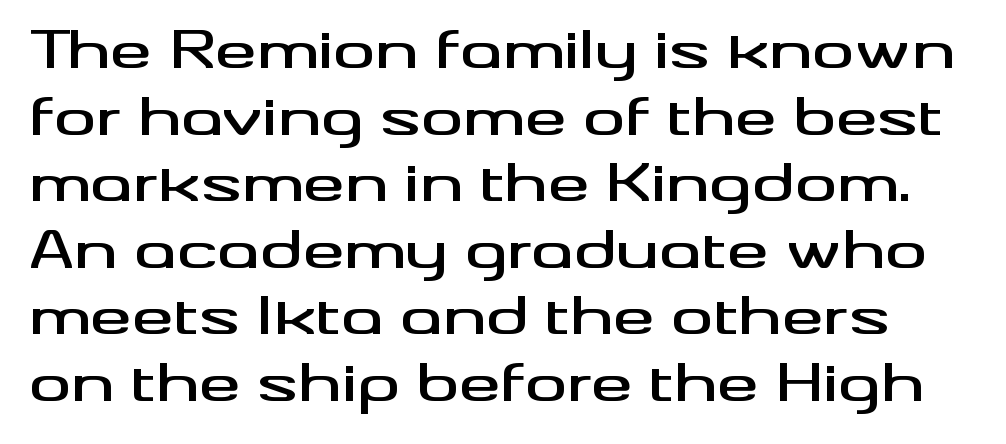
Q: Is the text italic (slanted)? A: No, it is upright.
Q: Is the typeface a serif or a sans-serif typeface? A: Sans-serif.
Q: Is the text underlined? A: No.
Q: Is the spacing between letters normal or unusually wide? A: Normal.
Q: Is the spacing between lines tight, normal or loose? A: Normal.
Q: Width (condensed, normal, or wide)? A: Wide.
Q: Stroke contrast? A: Medium.
Q: x-height? A: Small.
Q: Monospaced? A: No.
